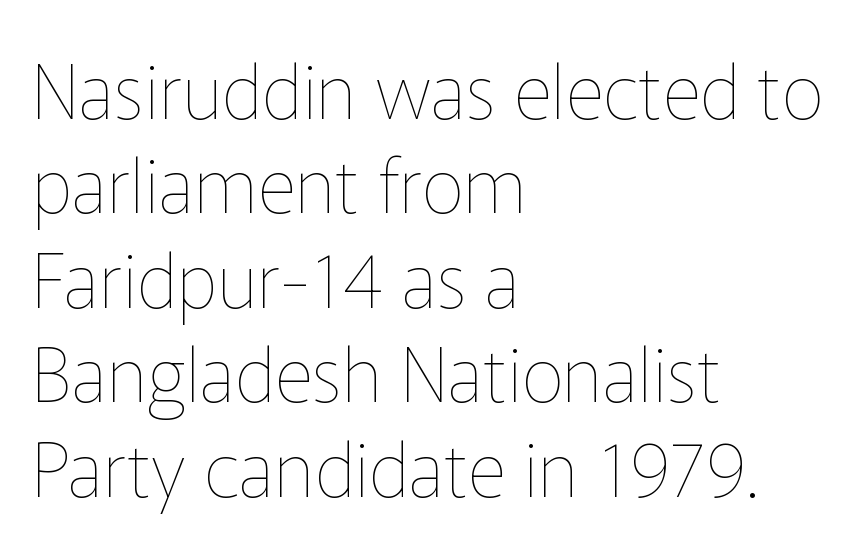
Q: Is the text bold? A: No.
Q: Is the text italic (slanted)? A: No, it is upright.
Q: Is the text underlined? A: No.
Q: How is the paragraph aligned? A: Left-aligned.
Q: Is the spacing between letters normal or unusually wide? A: Normal.
Q: Is the spacing between lines tight, normal or loose? A: Normal.
Q: Width (condensed, normal, or wide)? A: Normal.
Q: Stroke contrast? A: Low.
Q: x-height? A: Medium.
Q: Monospaced? A: No.
